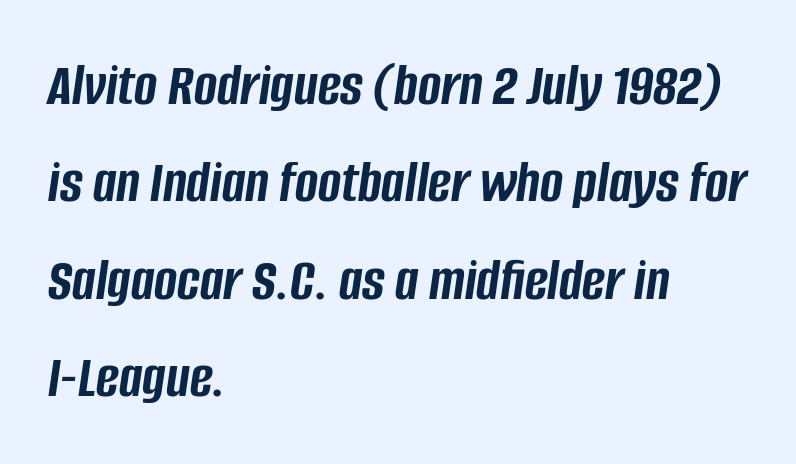
{"italic": "yes", "lean": "right", "slant_degrees": 8, "bold": "yes", "weight": "semibold", "width": "condensed", "stroke_contrast": "low", "x_height": "large", "monospaced": "no", "underline": "no", "align": "left", "line_spacing": "normal", "line_spacing_ratio": 1.57, "letter_spacing": "normal", "letter_spacing_em": 0.0, "glyph_px": 62}
